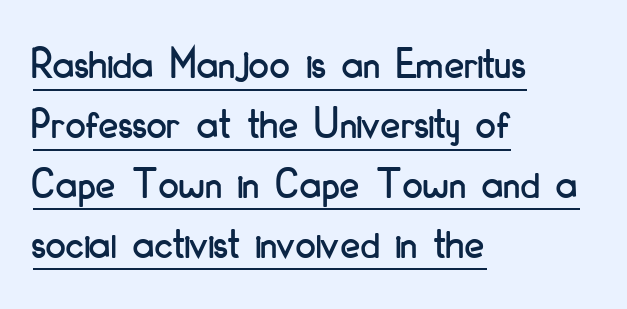
Q: Is the text italic (slanted)? A: No, it is upright.
Q: Is the typeface a serif or a sans-serif typeface? A: Sans-serif.
Q: Is the text underlined? A: Yes.
Q: How is the paragraph aligned? A: Left-aligned.
Q: Is the spacing between letters normal or unusually wide? A: Normal.
Q: Is the spacing between lines tight, normal or loose? A: Normal.
Q: Width (condensed, normal, or wide)? A: Condensed.
Q: Stroke contrast? A: Low.
Q: x-height? A: Small.
Q: Monospaced? A: No.
